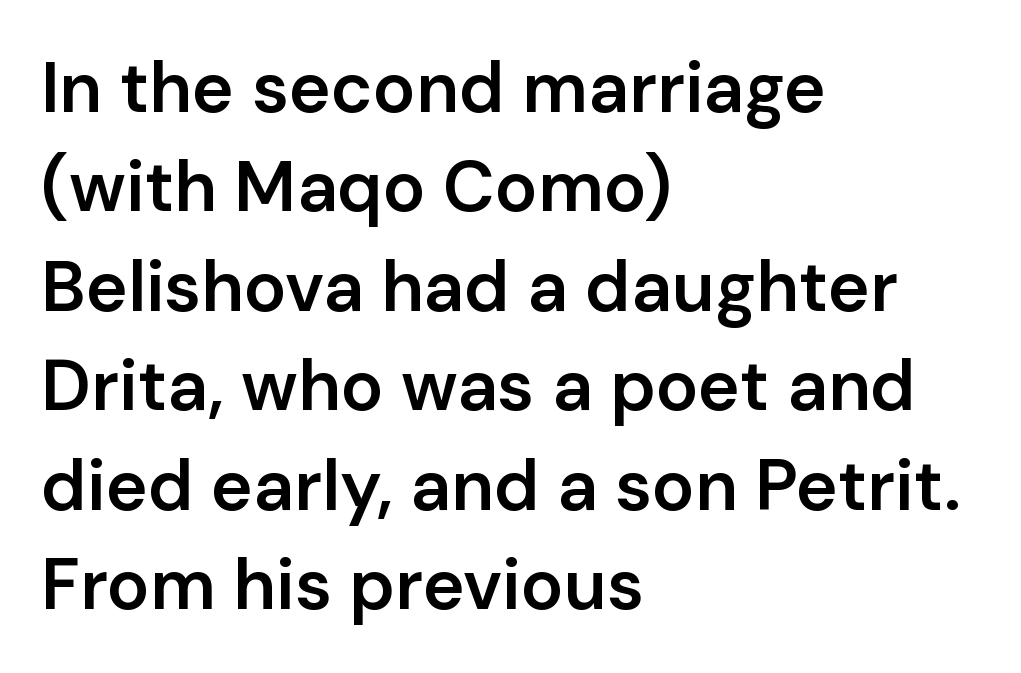
The image shows 71 px semibold sans-serif type, upright; set left-aligned, normal line spacing (1.4x), normal letter spacing, not underlined; low stroke contrast and a medium x-height.
